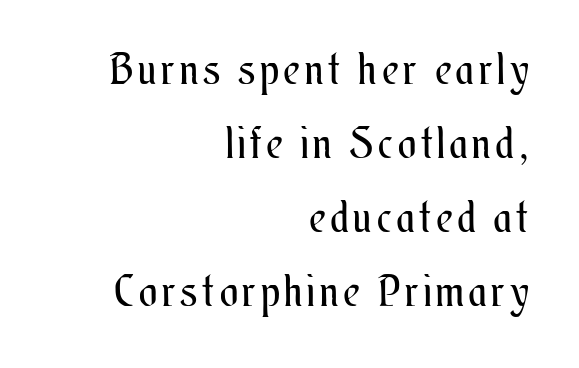
Every character sits straight up, as roman type does. The typeface has the unassuming heft of standard copy or less. The foot of each line stays bare and open. Think of a printed novel: that variable character pitch is what you see here. The lines are quadded right.
